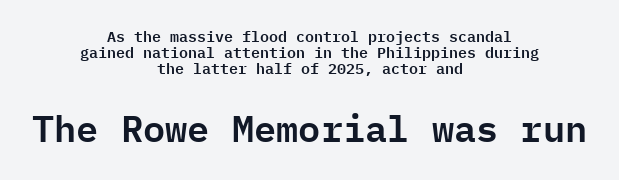
Q: Is the text italic (slanted)? A: No, it is upright.
Q: Is the typeface a serif or a sans-serif typeface? A: Sans-serif.
Q: Is the text underlined? A: No.
Q: How is the paragraph aligned? A: Centered.
Q: Is the spacing between letters normal or unusually wide? A: Normal.
Q: Is the spacing between lines tight, normal or loose? A: Tight.
Q: Which block of text is set in a larger size, the first (top) or the second (bottom)? A: The second (bottom) one.
Q: Width (condensed, normal, or wide)? A: Normal.
Q: Stroke contrast? A: Low.
Q: x-height? A: Medium.
Q: Monospaced? A: Yes.
